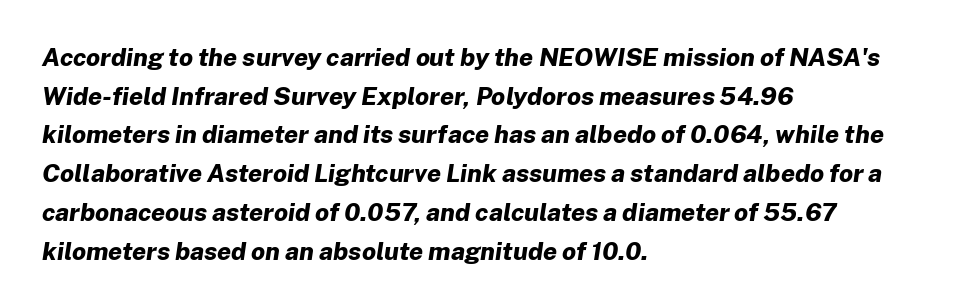
Is the letter spacing exaggerated? No — it looks like the ordinary default. Set as a true bold cut, around the 700 mark. One-word summary of the alignment: left. Underline: absent. The letters are slanted; this is an italic face. Evenly set lines give the paragraph a standard silhouette.
